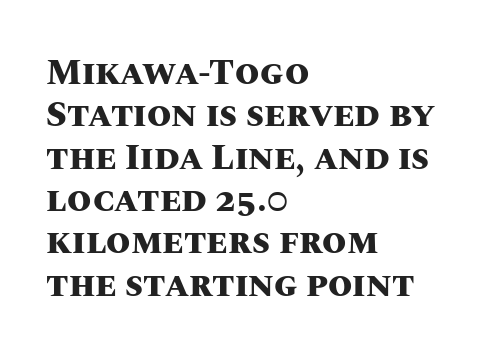
The image shows 35 px heavy type, upright; set left-aligned, line spacing 1.21x, normal letter spacing, not underlined; medium stroke contrast and a large x-height.
